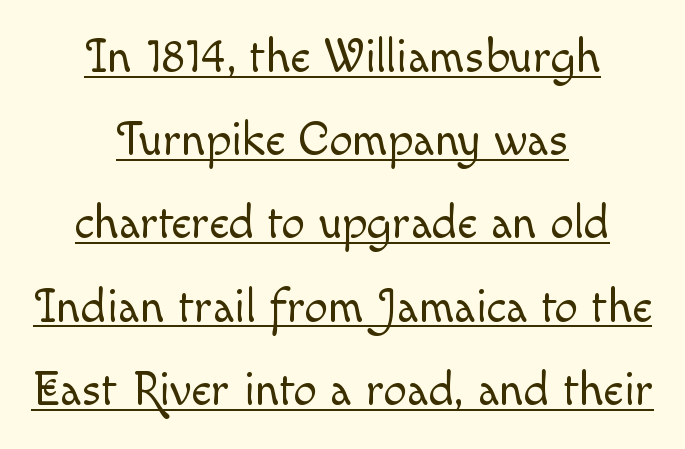
{"italic": "no", "bold": "no", "weight": "light", "width": "normal", "x_height": "small", "monospaced": "no", "underline": "yes", "align": "center", "line_spacing_ratio": 1.77, "letter_spacing": "normal", "letter_spacing_em": 0.0, "glyph_px": 47}
